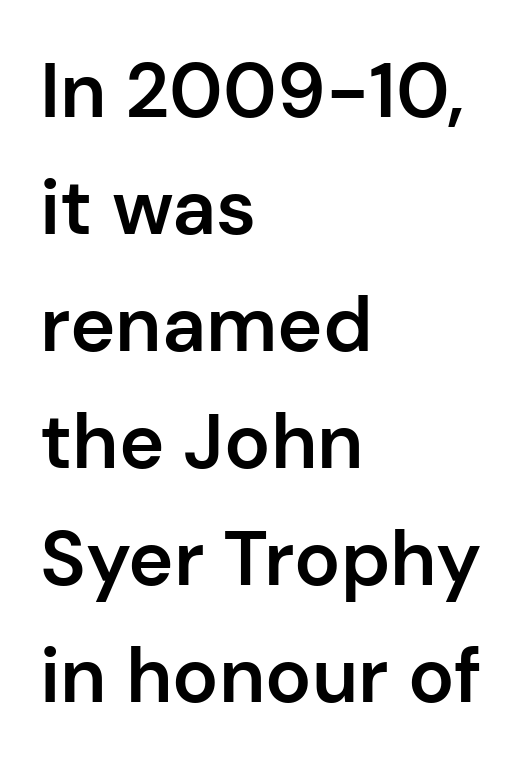
Q: Is the text bold? A: Semi-bold.
Q: Is the text italic (slanted)? A: No, it is upright.
Q: Is the typeface a serif or a sans-serif typeface? A: Sans-serif.
Q: Is the text underlined? A: No.
Q: How is the paragraph aligned? A: Left-aligned.
Q: Is the spacing between letters normal or unusually wide? A: Normal.
Q: Is the spacing between lines tight, normal or loose? A: Normal.
Q: Width (condensed, normal, or wide)? A: Normal.
Q: Stroke contrast? A: Low.
Q: x-height? A: Medium.
Q: Monospaced? A: No.
